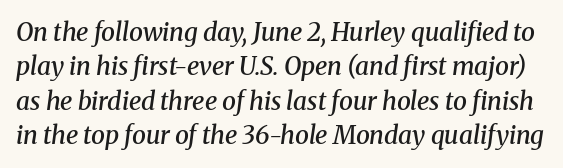
You could call the tracking neutral — neither tight nor loose. The foot of each line stays bare and open. The lettering tilts uniformly, giving the passage an italic look. The lines sit at an ordinary, default distance from one another. This is moderately heavy type, rendered in semibold.
